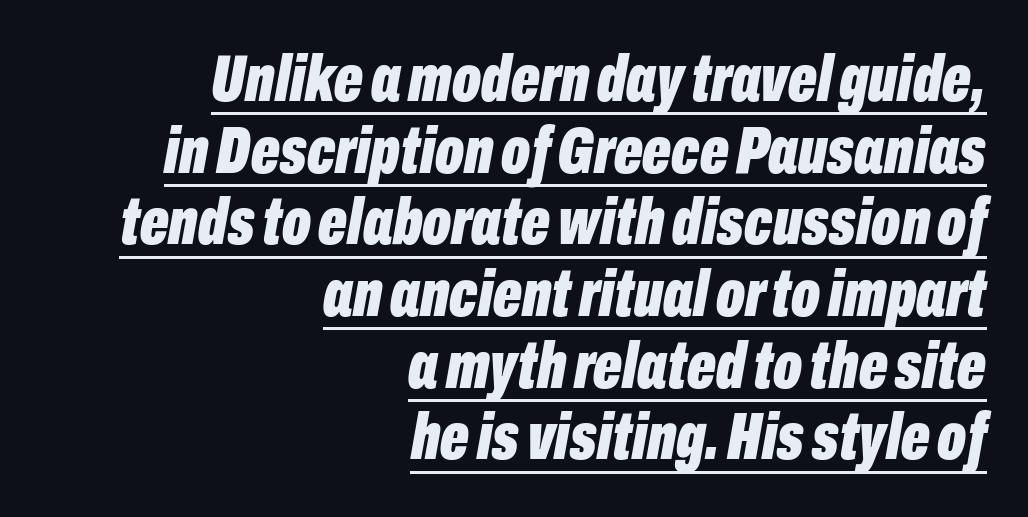
{"italic": "yes", "lean": "right", "slant_degrees": 10, "bold": "yes", "weight": "bold", "width": "condensed", "stroke_contrast": "low", "x_height": "medium", "monospaced": "no", "underline": "yes", "align": "right", "line_spacing": "tight", "line_spacing_ratio": 1.07, "letter_spacing": "normal", "letter_spacing_em": 0.0, "glyph_px": 67}
